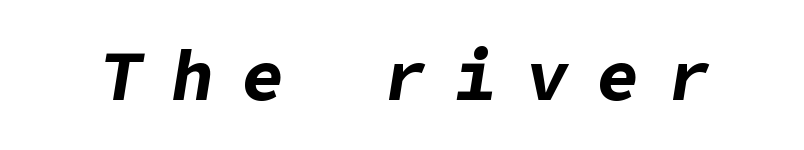
Q: Is the text bold? A: Yes.
Q: Is the text italic (slanted)? A: Yes, it leans right by about 9 degrees.
Q: Is the text underlined? A: No.
Q: Is the spacing between letters normal or unusually wide? A: Unusually wide.
Q: Width (condensed, normal, or wide)? A: Normal.
Q: Stroke contrast? A: Low.
Q: x-height? A: Medium.
